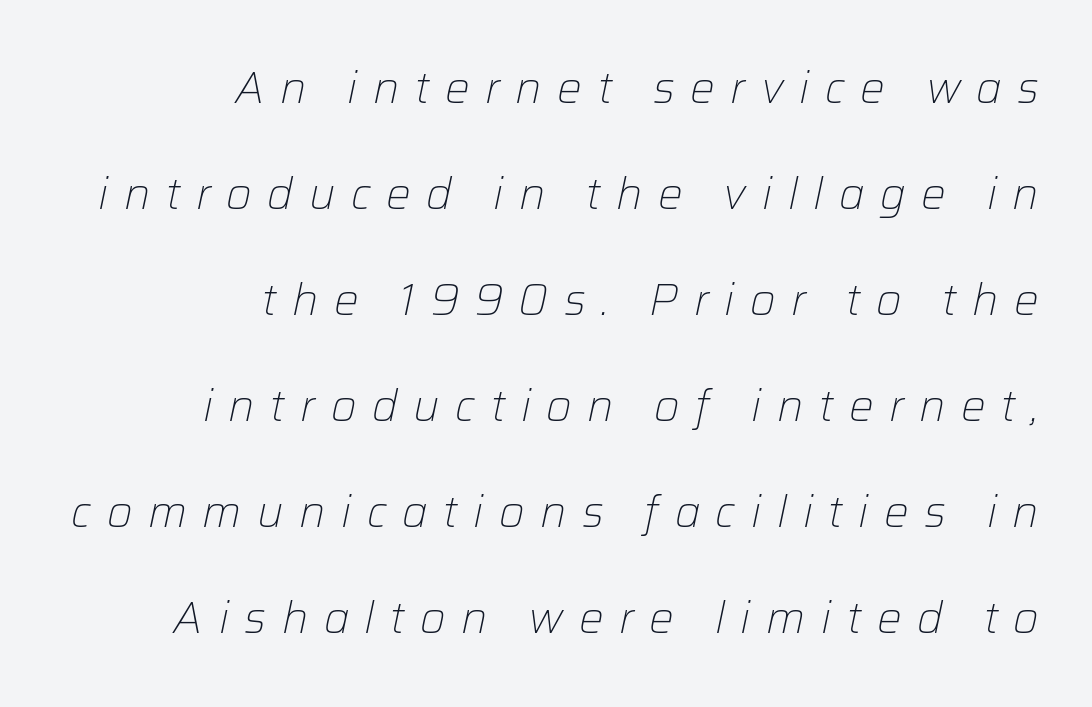
Does the leading feel generous? Absolutely, it's lavish. Italic? Definitely — the glyphs are oblique. Every row of glyphs terminates at an identical x-position on the right. No extra ink here — the face is not bold. The face used here is proportionally spaced, like ordinary book or web type.
